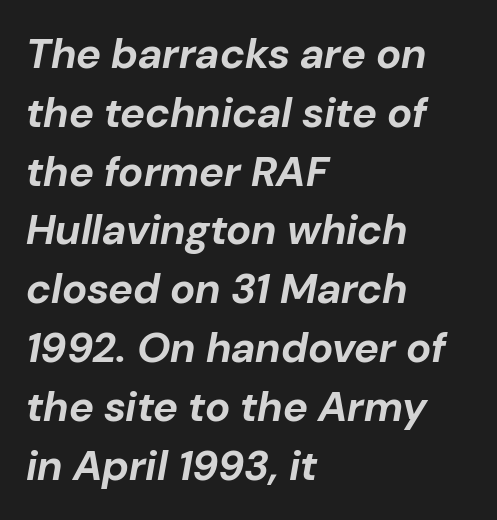
The image shows 42 px bold type, italic (leaning right); set left-aligned, normal line spacing (1.4x), normal letter spacing, not underlined; low stroke contrast and a medium x-height.
